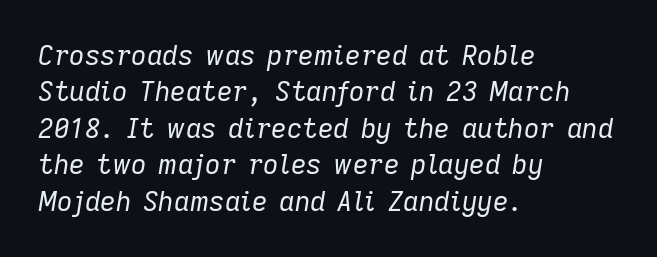
The image shows 27 px text type, italic (leaning right); set left-aligned, normal line spacing (1.35x), normal letter spacing, not underlined.
